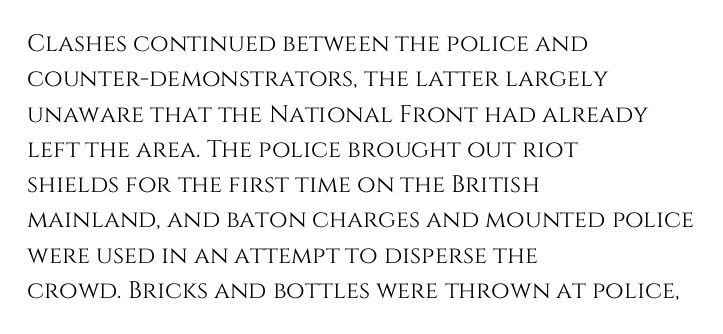
Q: Is the text italic (slanted)? A: No, it is upright.
Q: Is the text underlined? A: No.
Q: How is the paragraph aligned? A: Left-aligned.
Q: Is the spacing between letters normal or unusually wide? A: Normal.
Q: Is the spacing between lines tight, normal or loose? A: Normal.
